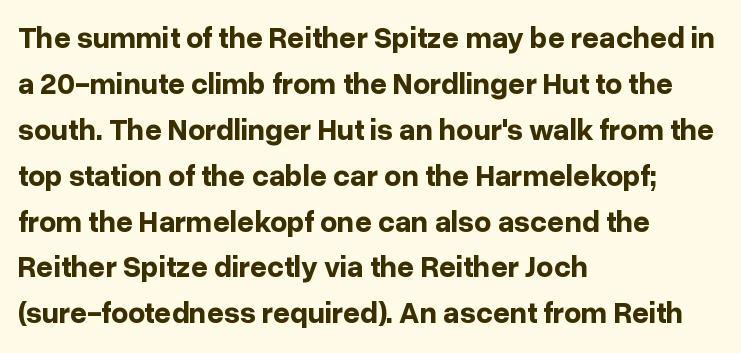
The rag falls on the right side of this text block. Italic: no, the glyphs are upright roman. This sample has the flowing, uneven cadence of proportional lettering. No feet cap the strokes, marking this as sans-serif type.
